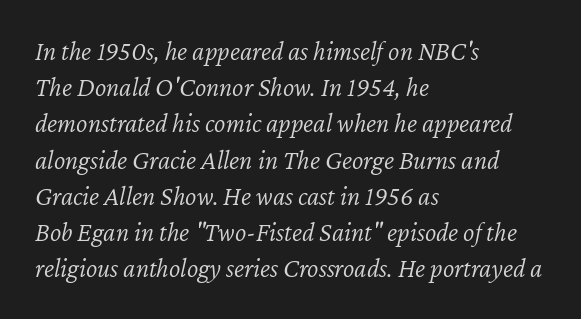
Q: Is the text bold? A: No.
Q: Is the text italic (slanted)? A: Yes, it leans right by about 12 degrees.
Q: Is the text underlined? A: No.
Q: How is the paragraph aligned? A: Left-aligned.
Q: Is the spacing between letters normal or unusually wide? A: Normal.
Q: Is the spacing between lines tight, normal or loose? A: Normal.
